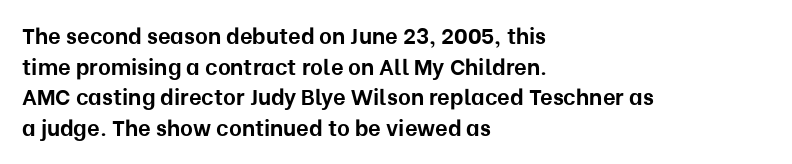
{"italic": "no", "bold": "yes", "underline": "no", "align": "left", "line_spacing": "normal", "line_spacing_ratio": 1.39, "letter_spacing": "normal", "letter_spacing_em": 0.0, "glyph_px": 22}
